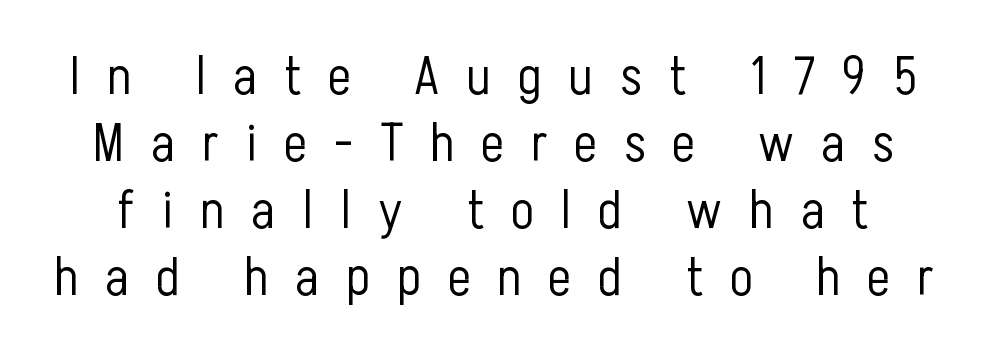
Beneath every word, the page is bare. Someone cranked the tracking dial way up on this one. Classification — sans serif. A typesetter would mark this as roman, not italic. The face used here is proportionally spaced, like ordinary book or web type. The weight would be labelled regular, book, light, or lighter still.
